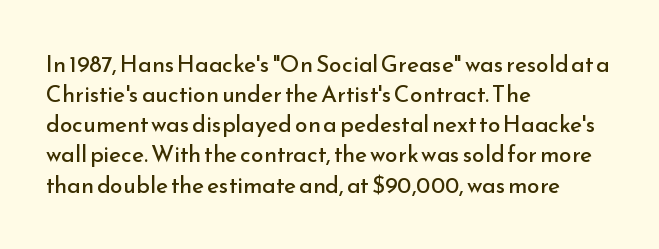
Teacher's note: observe the even left margin — that is flush-left alignment. Does extra space separate the letters? No, they use regular spacing. In terms of posture, this sample is upright. The glyphs are unaccompanied by any horizontal stroke below them. The lines sit at an ordinary, default distance from one another.
